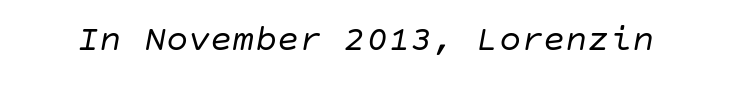
The image shows 37 px regular-weight type, italic (leaning right); set normal letter spacing, not underlined; low stroke contrast and a large x-height.
